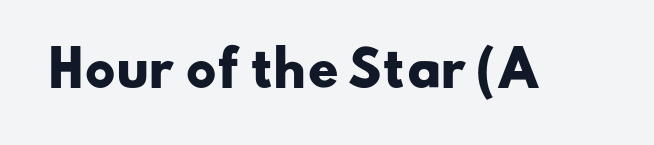
{"serif": "no", "bold": "yes", "weight": "heavy", "width": "wide", "stroke_contrast": "low", "x_height": "small", "monospaced": "no", "underline": "no", "letter_spacing": "normal", "letter_spacing_em": 0.0, "glyph_px": 48}
